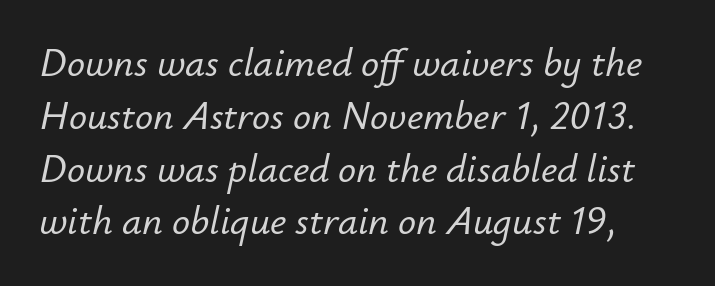
{"italic": "yes", "lean": "right", "slant_degrees": 12, "width": "normal", "stroke_contrast": "low", "x_height": "small", "monospaced": "no", "underline": "no", "line_spacing": "normal", "line_spacing_ratio": 1.32, "letter_spacing": "normal", "letter_spacing_em": 0.0, "glyph_px": 40}
